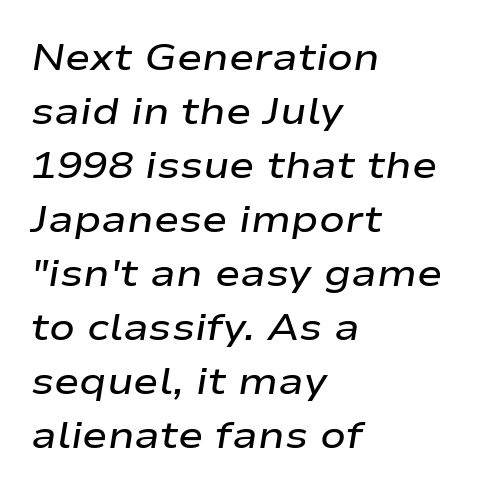
Layout note: lines flush left. If you drew a line through each stem, it would be angled. Whoever set this chose a conventional vertical rhythm. Bare-footed words on every line.
